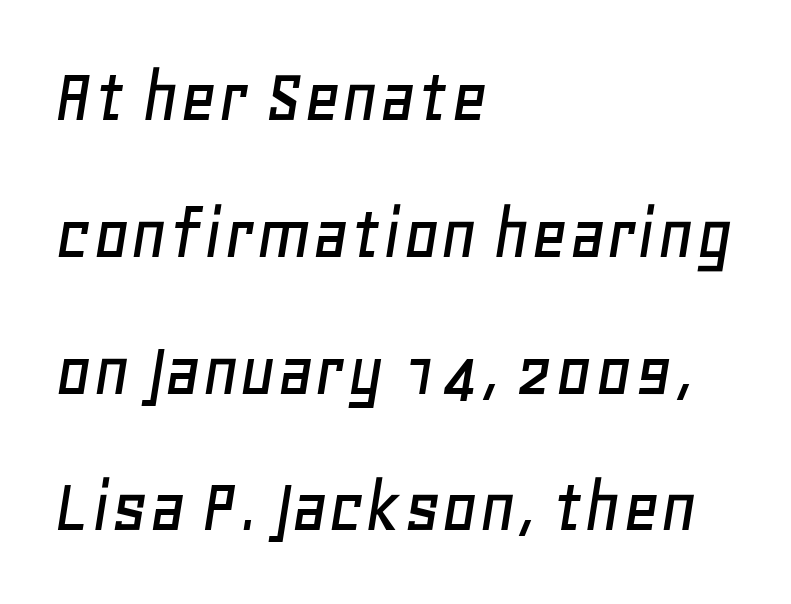
Q: Is the text italic (slanted)? A: Yes, it leans right by about 11 degrees.
Q: Is the text underlined? A: No.
Q: How is the paragraph aligned? A: Left-aligned.
Q: Is the spacing between letters normal or unusually wide? A: Normal.
Q: Width (condensed, normal, or wide)? A: Normal.
Q: Stroke contrast? A: Low.
Q: x-height? A: Large.
Q: Monospaced? A: No.
